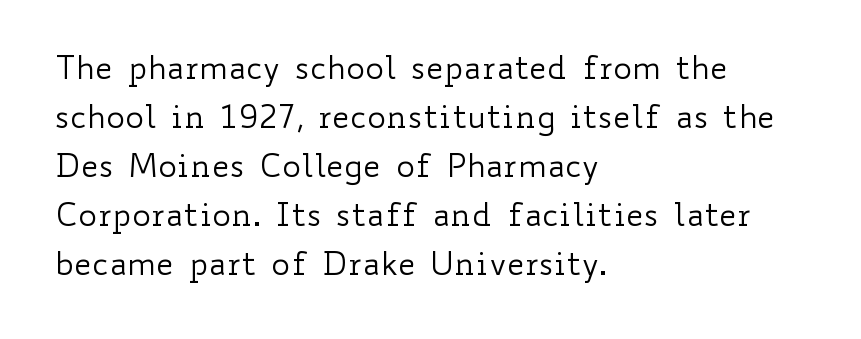
Note the varied advance widths — an 'i' is clearly narrower than an 'm'. Each row of text sits above clean, open space. In terms of leading, this rendering sits right in the middle. Line beginnings align vertically; line endings do not. Characters remain perfectly vertical along every line. These lines keep a tight, regular rhythm from letter to letter.
